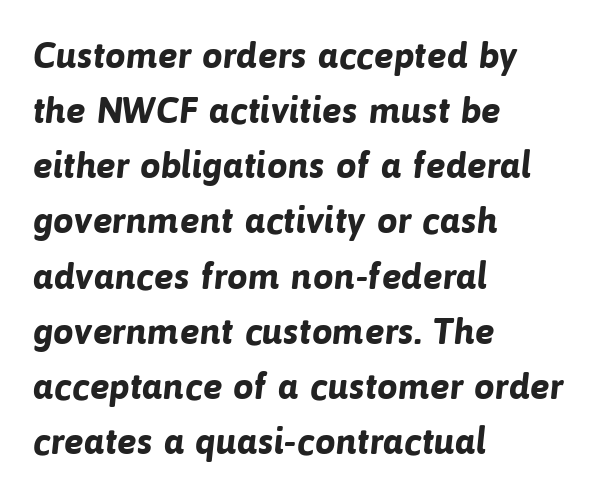
Typeset ragged right — the left edge is the straight one. Is there much room between lines? A standard amount, neither cramped nor airy. What weight is shown? A full bold with thick strokes. The line texture is even and compact thanks to regular tracking. The passage shown is not underscored anywhere.
